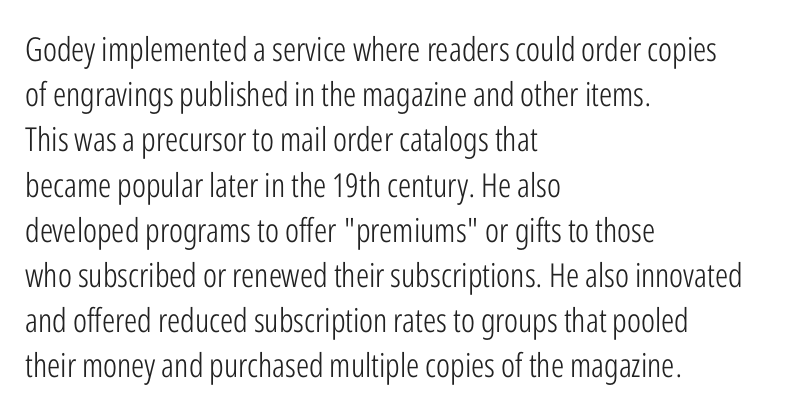
A typesetter would call this proportional, since set widths differ per character. No extra ink here — the face is not bold. The lines are quadded left. A bare baseline throughout the passage.
